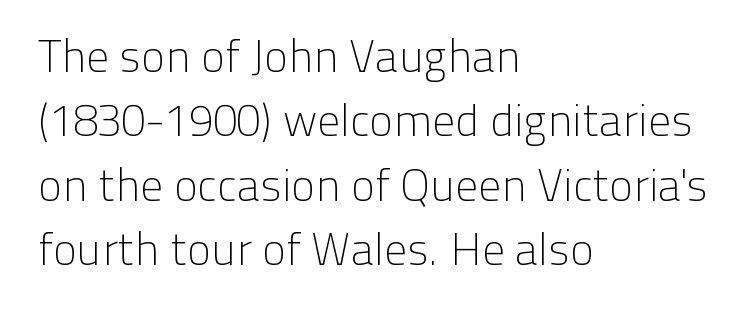
The leading is moderate, giving the passage an even texture. Short and long lines alike share a common starting point at left. Each letter's strokes conclude bluntly, with no projecting serifs. The specimen reads as upright at a glance.
